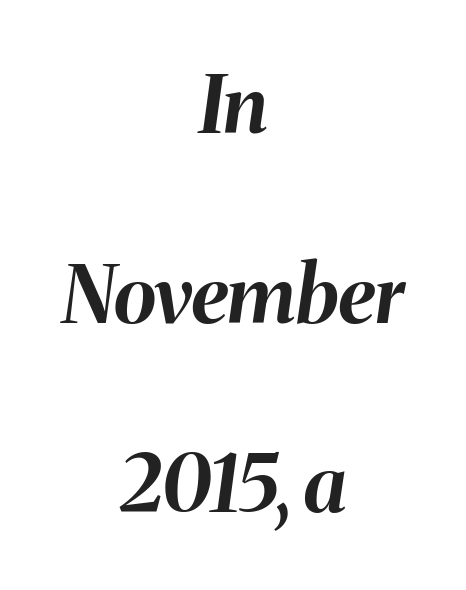
{"italic": "yes", "lean": "right", "slant_degrees": 8, "bold": "yes", "weight": "bold", "width": "normal", "stroke_contrast": "medium", "x_height": "medium", "monospaced": "no", "underline": "no", "align": "center", "line_spacing": "loose", "line_spacing_ratio": 2.4, "letter_spacing": "normal", "letter_spacing_em": 0.0, "glyph_px": 79}
